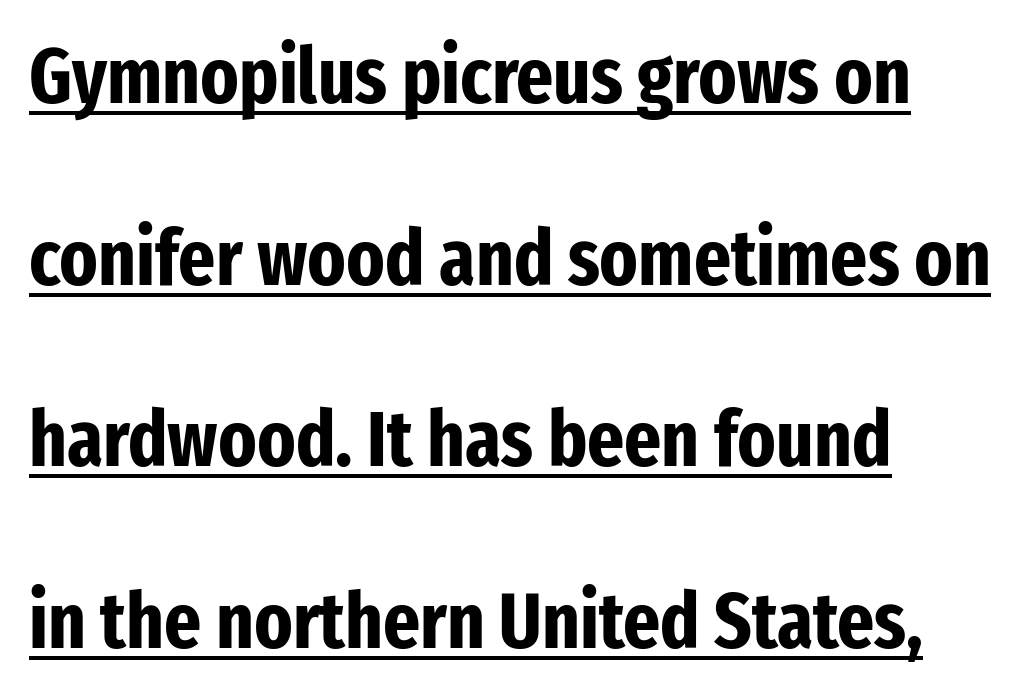
The image shows 79 px bold, condensed sans-serif type, upright; set left-aligned, loose line spacing (2.3x), normal letter spacing, underlined; low stroke contrast and a medium x-height.
